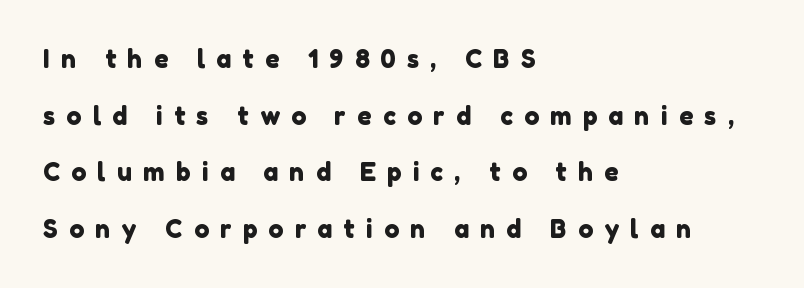
Q: Is the text underlined? A: No.
Q: How is the paragraph aligned? A: Left-aligned.
Q: Is the spacing between letters normal or unusually wide? A: Unusually wide.
Q: Is the spacing between lines tight, normal or loose? A: Loose.
